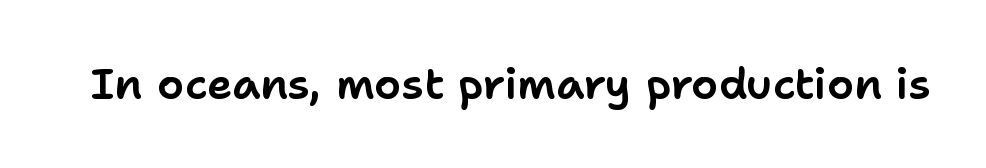
Q: Is the text italic (slanted)? A: No, it is upright.
Q: Is the typeface a serif or a sans-serif typeface? A: Sans-serif.
Q: Is the text underlined? A: No.
Q: Is the spacing between letters normal or unusually wide? A: Normal.
Q: Width (condensed, normal, or wide)? A: Normal.
Q: Stroke contrast? A: Low.
Q: x-height? A: Medium.
Q: Monospaced? A: No.
